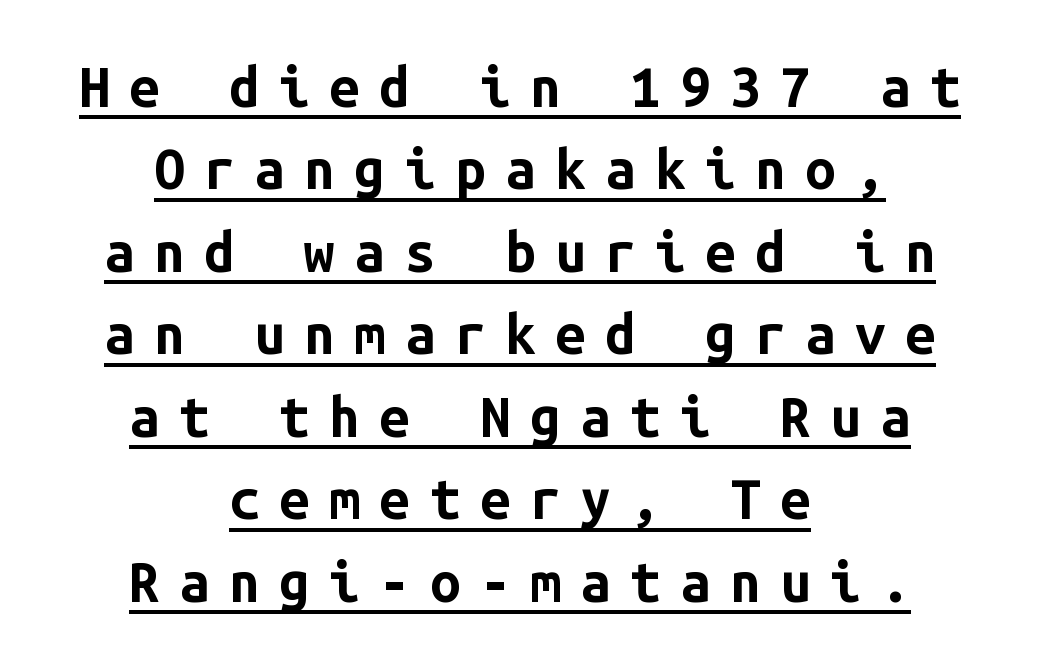
Q: Is the text bold? A: Yes.
Q: Is the text italic (slanted)? A: No, it is upright.
Q: Is the typeface a serif or a sans-serif typeface? A: Sans-serif.
Q: Is the text underlined? A: Yes.
Q: How is the paragraph aligned? A: Centered.
Q: Is the spacing between letters normal or unusually wide? A: Unusually wide.
Q: Is the spacing between lines tight, normal or loose? A: Normal.
Q: Width (condensed, normal, or wide)? A: Normal.
Q: Stroke contrast? A: Low.
Q: x-height? A: Medium.
Q: Monospaced? A: Yes.
